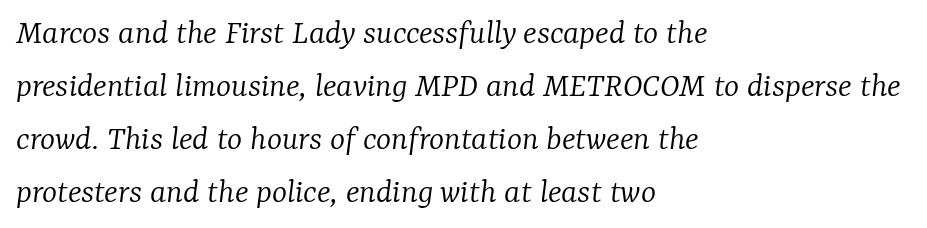
Q: Is the text bold? A: No.
Q: Is the text italic (slanted)? A: Yes, it leans right by about 7 degrees.
Q: Is the typeface a serif or a sans-serif typeface? A: Serif.
Q: Is the text underlined? A: No.
Q: How is the paragraph aligned? A: Left-aligned.
Q: Is the spacing between letters normal or unusually wide? A: Normal.
Q: Is the spacing between lines tight, normal or loose? A: Normal.
Q: Width (condensed, normal, or wide)? A: Normal.
Q: Stroke contrast? A: Low.
Q: x-height? A: Medium.
Q: Monospaced? A: No.
